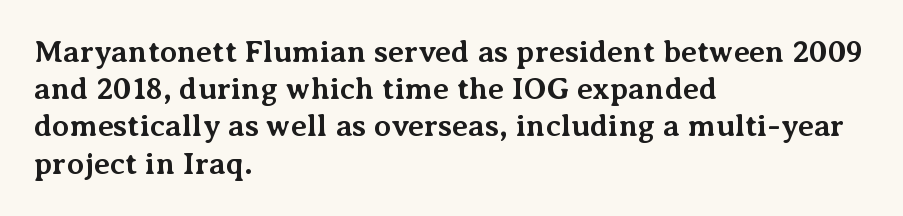
Q: Is the text bold? A: Yes.
Q: Is the text italic (slanted)? A: No, it is upright.
Q: Is the typeface a serif or a sans-serif typeface? A: Serif.
Q: Is the text underlined? A: No.
Q: How is the paragraph aligned? A: Left-aligned.
Q: Is the spacing between letters normal or unusually wide? A: Normal.
Q: Width (condensed, normal, or wide)? A: Normal.
Q: Stroke contrast? A: Medium.
Q: x-height? A: Medium.
Q: Monospaced? A: No.
